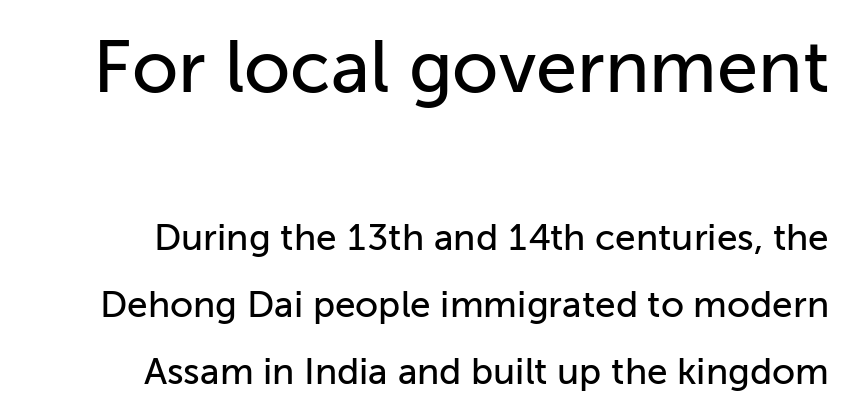
The image shows 74 px sans-serif type, upright; set right-aligned, line spacing 1.81x, normal letter spacing, not underlined; the first (top) block is 2.0x larger; low stroke contrast and a medium x-height.
